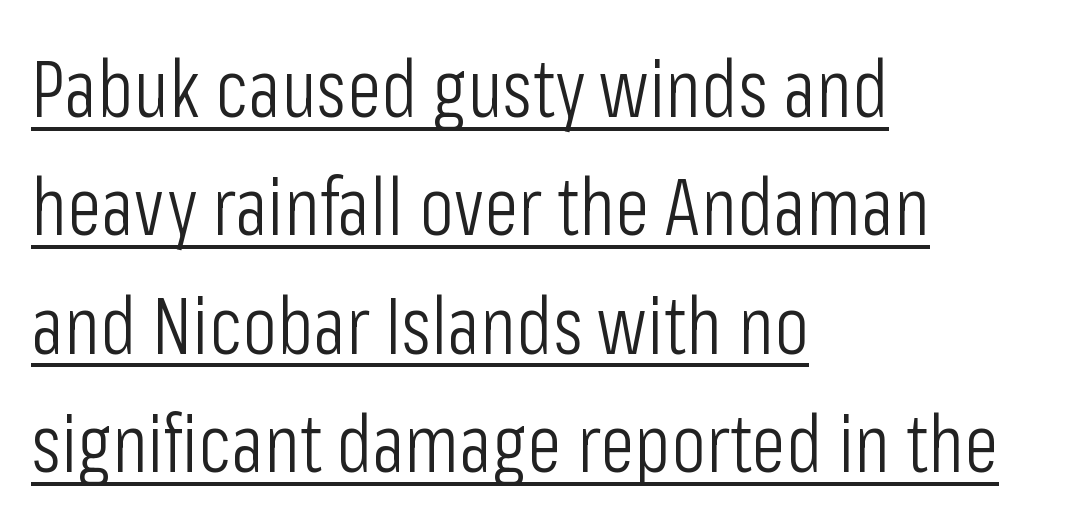
Q: Is the text bold? A: No.
Q: Is the text italic (slanted)? A: No, it is upright.
Q: Is the typeface a serif or a sans-serif typeface? A: Sans-serif.
Q: Is the text underlined? A: Yes.
Q: How is the paragraph aligned? A: Left-aligned.
Q: Is the spacing between letters normal or unusually wide? A: Normal.
Q: Is the spacing between lines tight, normal or loose? A: Normal.
Q: Width (condensed, normal, or wide)? A: Condensed.
Q: Stroke contrast? A: Low.
Q: x-height? A: Medium.
Q: Monospaced? A: No.
